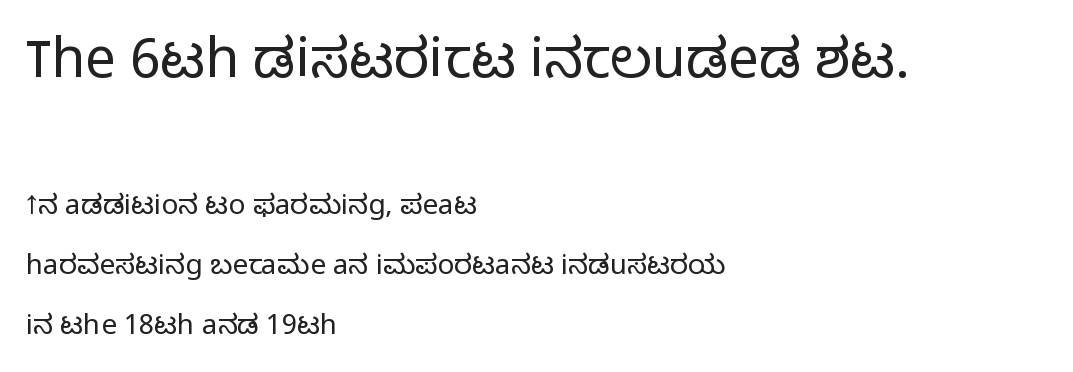
The image shows 55 px light sans-serif type, upright; set left-aligned, loose line spacing (2.14x), normal letter spacing, not underlined; the first (top) block is 1.96x larger; low stroke contrast and a medium x-height.
